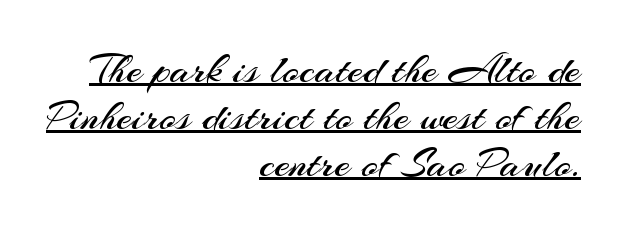
Q: Is the text bold? A: No.
Q: Is the text italic (slanted)? A: Yes.
Q: Is the typeface a serif or a sans-serif typeface? A: Sans-serif.
Q: Is the text underlined? A: Yes.
Q: How is the paragraph aligned? A: Right-aligned.
Q: Is the spacing between letters normal or unusually wide? A: Normal.
Q: Is the spacing between lines tight, normal or loose? A: Tight.
Q: Width (condensed, normal, or wide)? A: Normal.
Q: Stroke contrast? A: Medium.
Q: x-height? A: Small.
Q: Monospaced? A: No.
